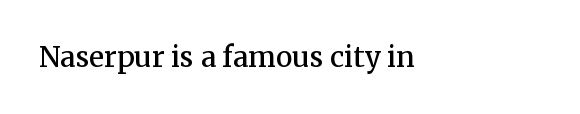
The image shows 28 px semibold serif type, upright; set left-aligned, normal letter spacing, not underlined; medium stroke contrast and a medium x-height.
